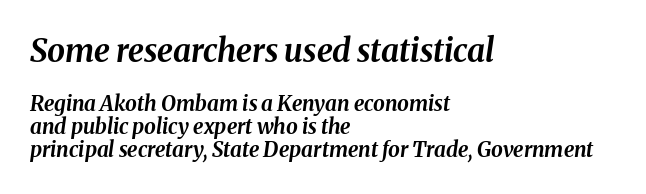
Here the designer chose a conventional face with non-uniform glyph widths. In this sample the first text group is rendered at the bigger scale. Short and long lines alike share a common starting point at left. The typesetting leans heavy: a genuine bold. Slant detected: the letters are inclined.
